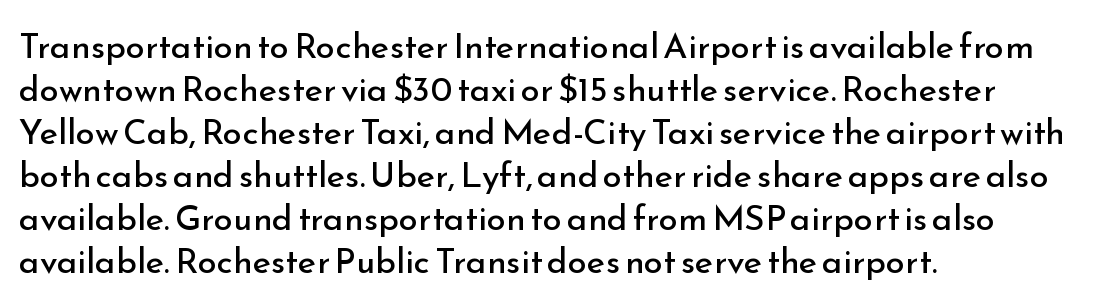
The image shows 35 px regular-weight sans-serif type, upright; set left-aligned, line spacing 1.23x, normal letter spacing, not underlined; low stroke contrast and a small x-height.
